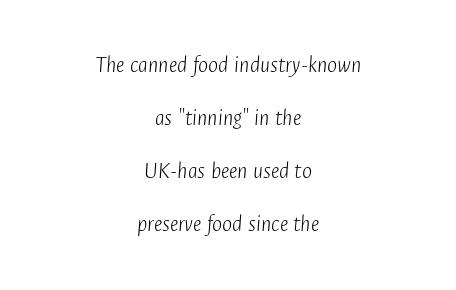
Q: Is the text bold? A: No.
Q: Is the text italic (slanted)? A: Yes, it leans right by about 4 degrees.
Q: Is the text underlined? A: No.
Q: How is the paragraph aligned? A: Centered.
Q: Is the spacing between letters normal or unusually wide? A: Normal.
Q: Is the spacing between lines tight, normal or loose? A: Loose.
